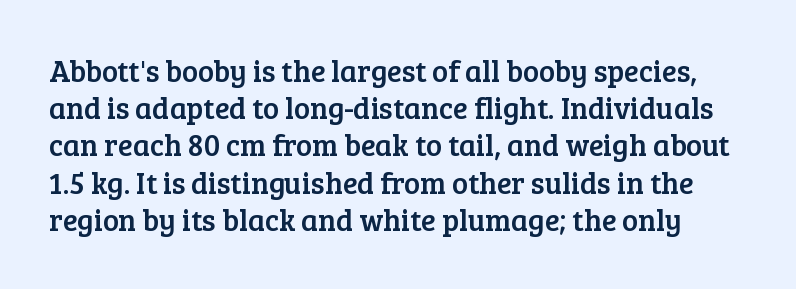
{"serif": "yes", "italic": "no", "width": "normal", "stroke_contrast": "low", "x_height": "medium", "monospaced": "no", "underline": "no", "line_spacing_ratio": 1.24, "letter_spacing": "normal", "letter_spacing_em": 0.0, "glyph_px": 30}
